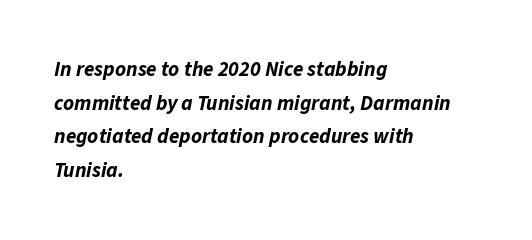
Q: Is the text bold? A: Yes.
Q: Is the text italic (slanted)? A: Yes, it leans right by about 11 degrees.
Q: Is the text underlined? A: No.
Q: How is the paragraph aligned? A: Left-aligned.
Q: Is the spacing between letters normal or unusually wide? A: Normal.
Q: Is the spacing between lines tight, normal or loose? A: Normal.
